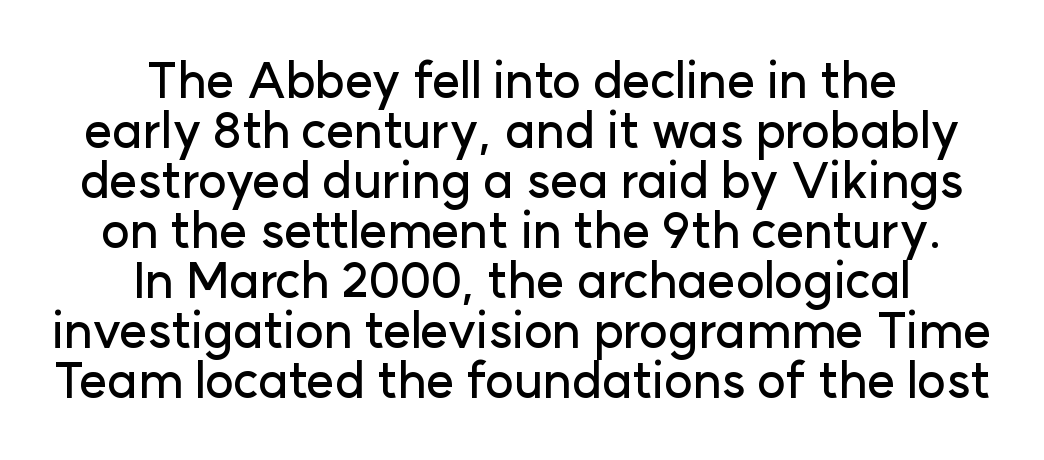
The image shows 49 px sans-serif type, upright; set centered, tight line spacing (1.02x), normal letter spacing, not underlined; low stroke contrast and a medium x-height.
